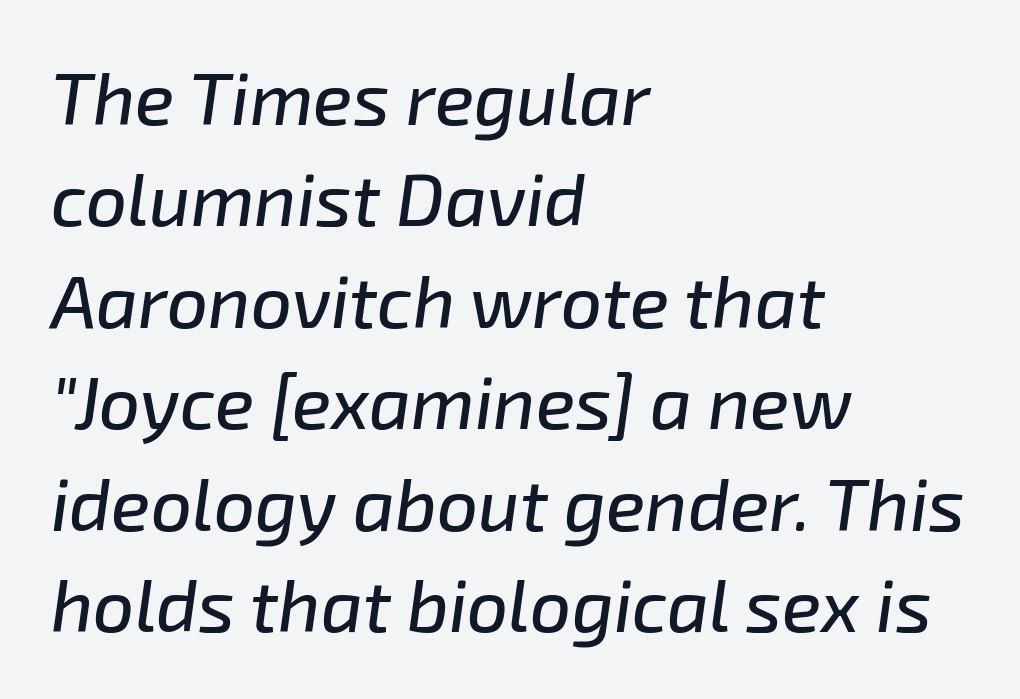
The image shows 73 px text type, italic (leaning right); set left-aligned, normal line spacing (1.39x), normal letter spacing, not underlined; low stroke contrast and a medium x-height.
